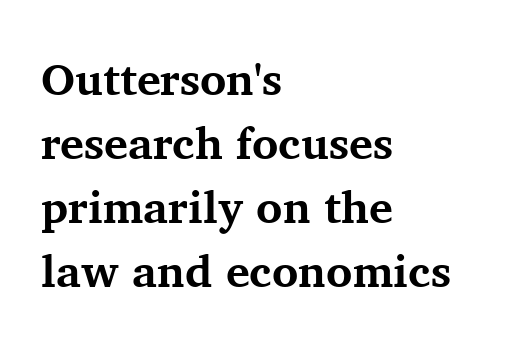
Q: Is the text bold? A: Yes.
Q: Is the text italic (slanted)? A: No, it is upright.
Q: Is the typeface a serif or a sans-serif typeface? A: Serif.
Q: Is the text underlined? A: No.
Q: How is the paragraph aligned? A: Left-aligned.
Q: Is the spacing between letters normal or unusually wide? A: Normal.
Q: Is the spacing between lines tight, normal or loose? A: Normal.
Q: Width (condensed, normal, or wide)? A: Normal.
Q: Stroke contrast? A: Medium.
Q: x-height? A: Medium.
Q: Monospaced? A: No.
